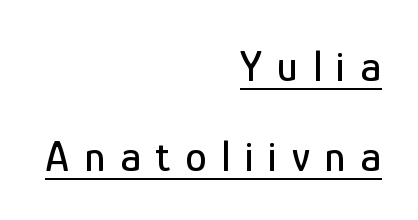
{"serif": "no", "italic": "no", "width": "condensed", "stroke_contrast": "low", "x_height": "medium", "monospaced": "no", "underline": "yes", "align": "right", "line_spacing": "loose", "line_spacing_ratio": 2.05, "letter_spacing": "wide", "letter_spacing_em": 0.33, "glyph_px": 44}
